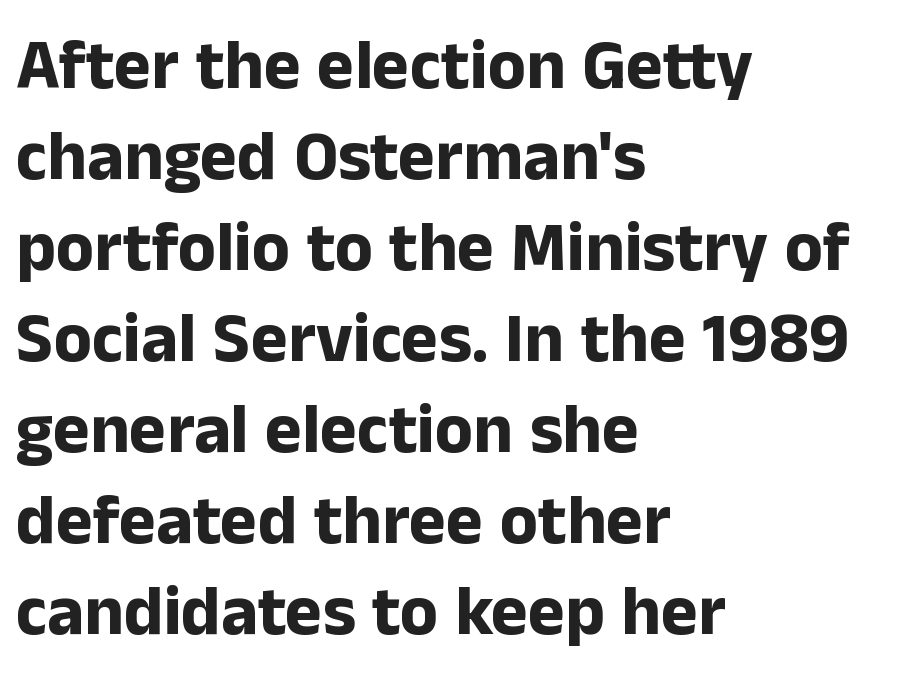
Q: Is the text bold? A: Yes.
Q: Is the text italic (slanted)? A: No, it is upright.
Q: Is the typeface a serif or a sans-serif typeface? A: Sans-serif.
Q: Is the text underlined? A: No.
Q: How is the paragraph aligned? A: Left-aligned.
Q: Is the spacing between letters normal or unusually wide? A: Normal.
Q: Is the spacing between lines tight, normal or loose? A: Normal.
Q: Width (condensed, normal, or wide)? A: Normal.
Q: Stroke contrast? A: Low.
Q: x-height? A: Medium.
Q: Monospaced? A: No.
